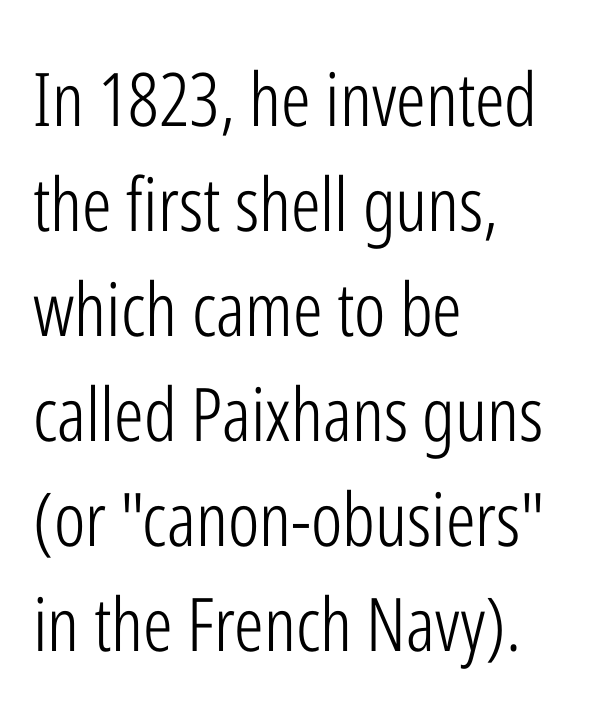
The image shows 74 px light, condensed sans-serif type, upright; set left-aligned, normal line spacing (1.42x), normal letter spacing, not underlined; low stroke contrast and a medium x-height.
